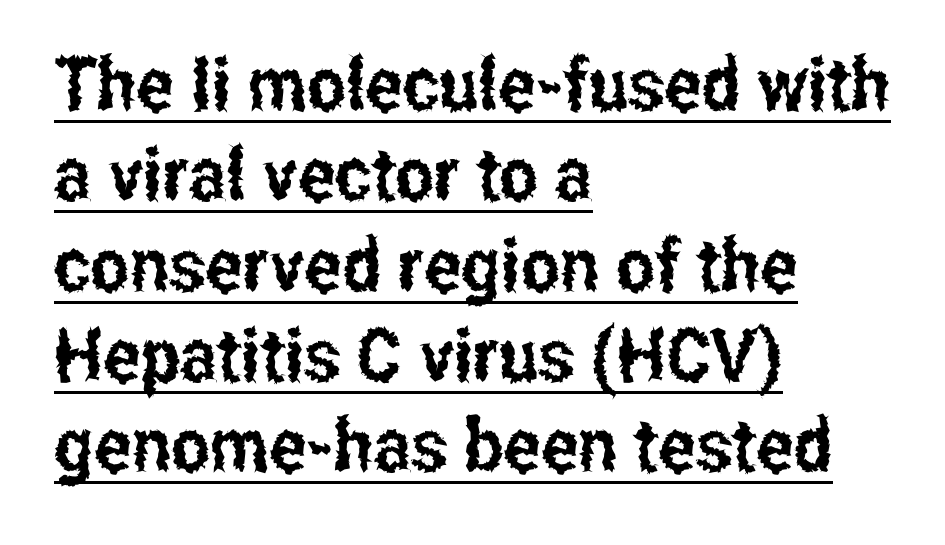
Nope, not italic — everything's standing straight. Proportional: the letters do not fall into vertical columns. Visually the block forms a straight wall on the left and a jagged coastline on the right. This is sans-serif lettering, the kind often seen on screens and signage. Inter-character spacing is left at the font's built-in metrics. Caption: lettering with a line underneath.
